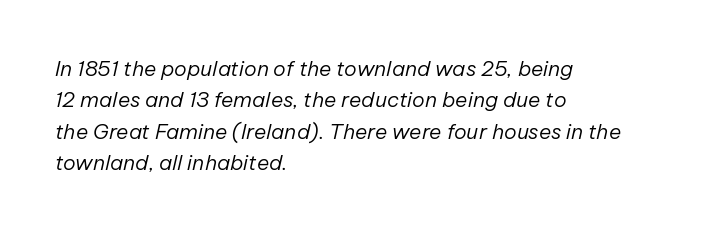
Casual observation: everything's shoved over to the left. Caption: face not bold, strokes unweighted. Underline: absent. The letters are slanted; this is an italic face.
